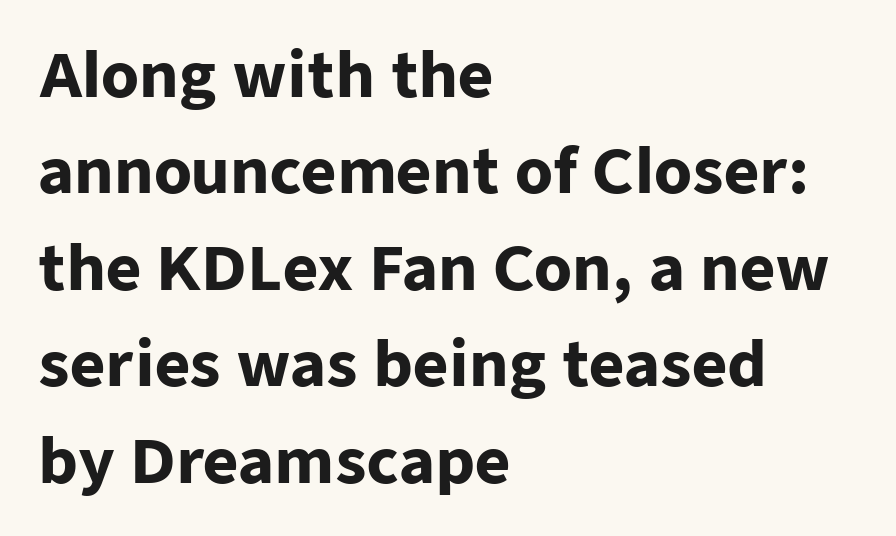
Q: Is the text bold? A: Yes.
Q: Is the text italic (slanted)? A: No, it is upright.
Q: Is the typeface a serif or a sans-serif typeface? A: Sans-serif.
Q: Is the text underlined? A: No.
Q: How is the paragraph aligned? A: Left-aligned.
Q: Is the spacing between letters normal or unusually wide? A: Normal.
Q: Is the spacing between lines tight, normal or loose? A: Normal.
Q: Width (condensed, normal, or wide)? A: Normal.
Q: Stroke contrast? A: Low.
Q: x-height? A: Medium.
Q: Monospaced? A: No.
